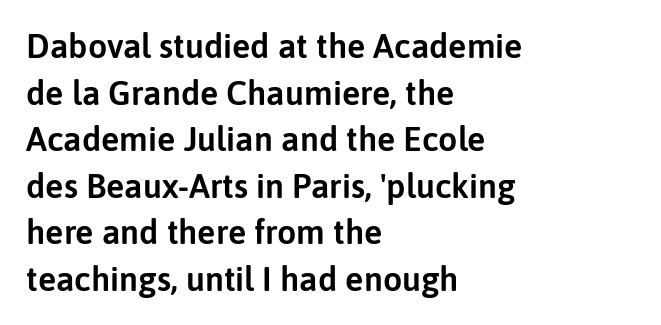
The image shows 34 px sans-serif type, upright; set left-aligned, normal line spacing (1.37x), normal letter spacing, not underlined; low stroke contrast and a medium x-height.
